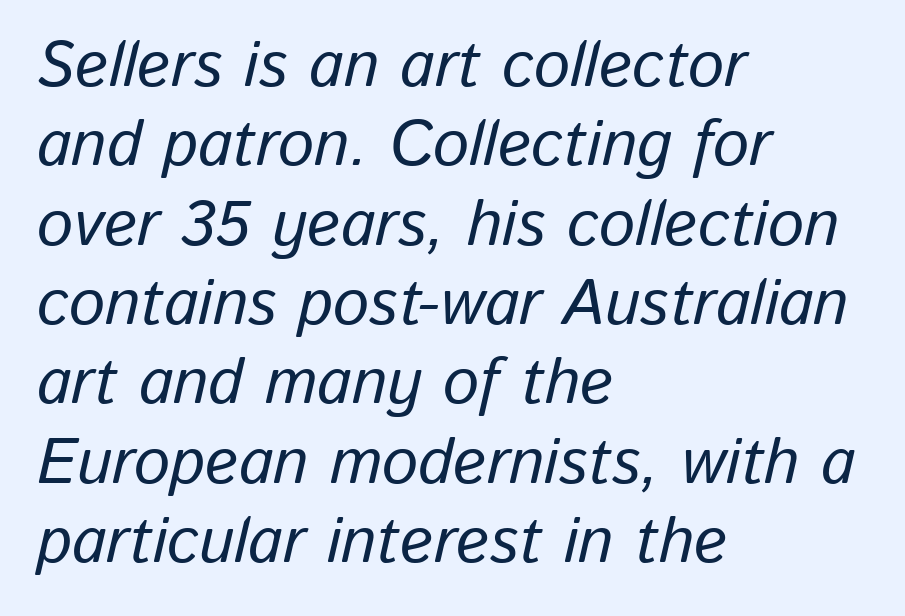
The image shows 64 px text type, italic (leaning right); set left-aligned, line spacing 1.24x, normal letter spacing, not underlined; low stroke contrast and a medium x-height.
